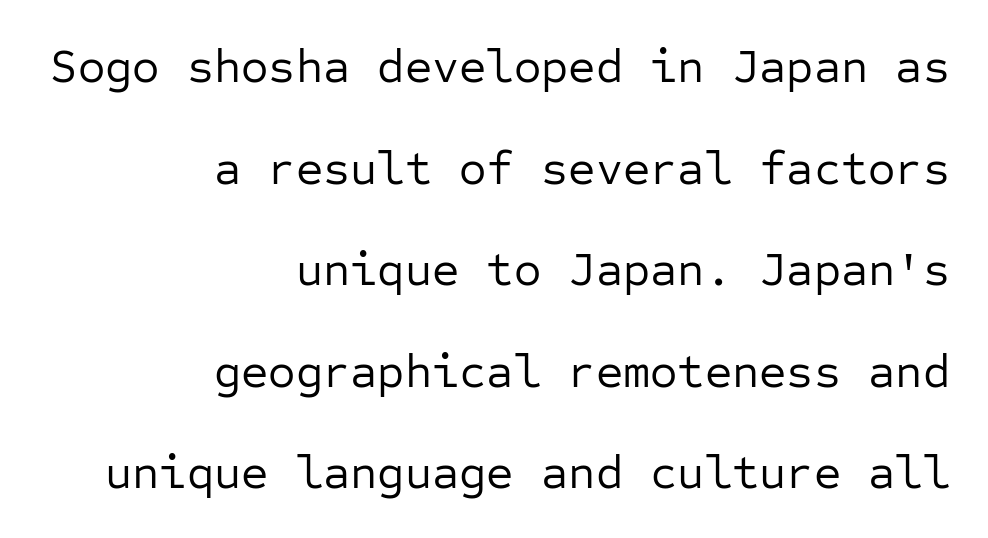
In terms of leading, this rendering errs on the spacious side. This is not heavy type; no bold has been used. These lines are composed in type without serifs. This is the regular roman posture of the typeface. Type without underlining.
